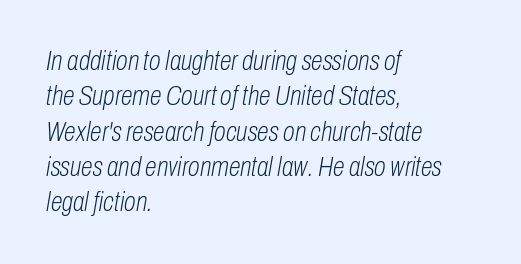
The image shows 27 px text type, italic (leaning right); set left-aligned, normal line spacing (1.31x), normal letter spacing, not underlined.
